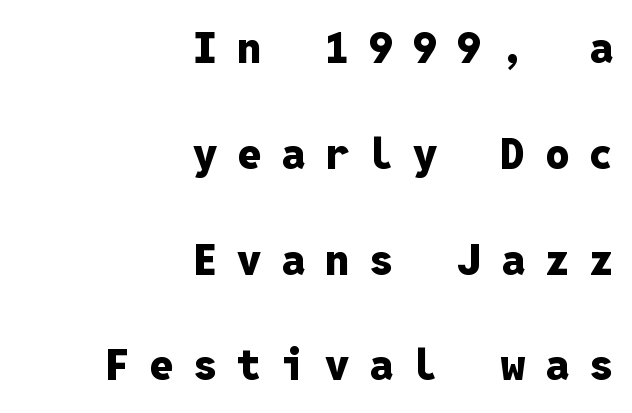
Q: Is the text bold? A: Yes.
Q: Is the text italic (slanted)? A: No, it is upright.
Q: Is the typeface a serif or a sans-serif typeface? A: Sans-serif.
Q: Is the text underlined? A: No.
Q: How is the paragraph aligned? A: Right-aligned.
Q: Is the spacing between letters normal or unusually wide? A: Unusually wide.
Q: Is the spacing between lines tight, normal or loose? A: Loose.
Q: Width (condensed, normal, or wide)? A: Normal.
Q: Stroke contrast? A: Low.
Q: x-height? A: Medium.
Q: Monospaced? A: Yes.
